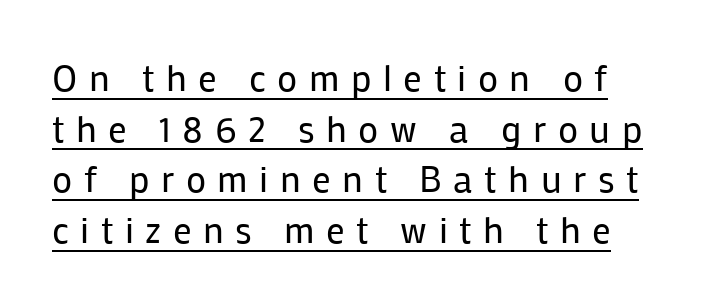
{"serif": "no", "italic": "no", "bold": "no", "weight": "regular", "width": "normal", "stroke_contrast": "low", "x_height": "medium", "monospaced": "no", "underline": "yes", "line_spacing": "normal", "line_spacing_ratio": 1.37, "letter_spacing": "wide", "letter_spacing_em": 0.31, "glyph_px": 37}
